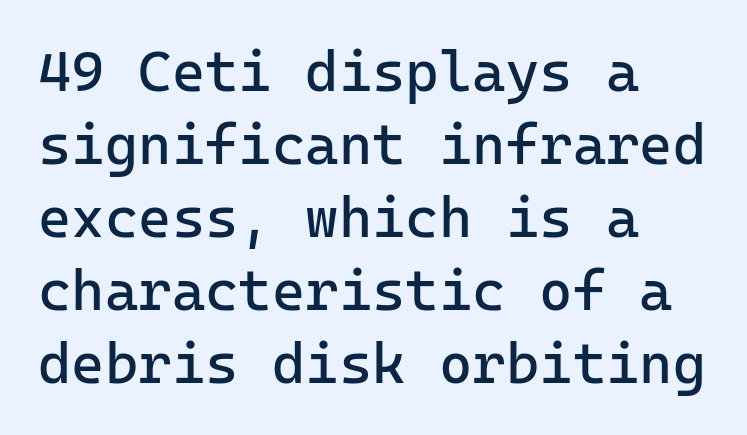
The image shows 57 px regular-weight sans-serif type, upright, monospaced; set left-aligned, normal line spacing (1.28x), normal letter spacing, not underlined; low stroke contrast and a medium x-height.
